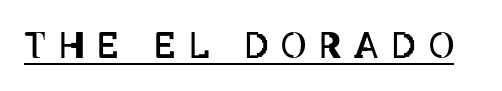
The typesetter has applied underlining to the passage shown. A typesetter would call this heavily tracked-out type. This reads as an unemphasized weight, regular at the heaviest. Do the letters lean? They stand straight. Spacing verdict: proportional, widths tailored to each character.
